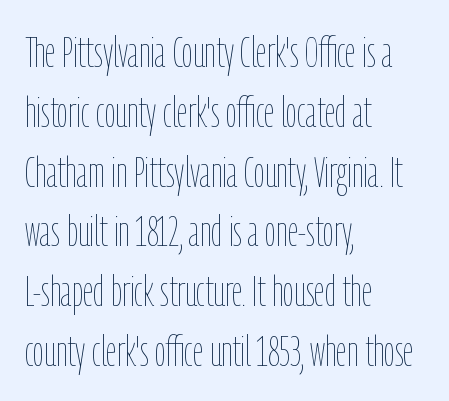
{"italic": "no", "bold": "no", "weight": "thin", "width": "condensed", "stroke_contrast": "low", "x_height": "medium", "monospaced": "no", "underline": "no", "align": "left", "line_spacing": "normal", "line_spacing_ratio": 1.39, "letter_spacing": "normal", "letter_spacing_em": 0.0, "glyph_px": 43}
